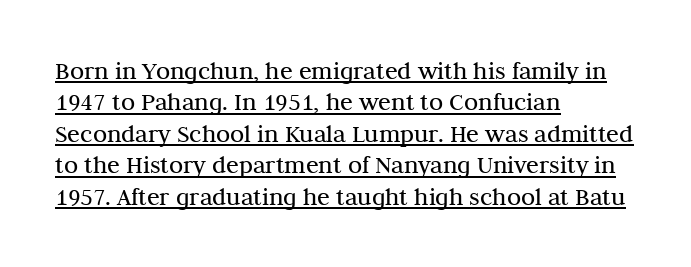
Q: Is the text bold? A: No.
Q: Is the text italic (slanted)? A: No, it is upright.
Q: Is the text underlined? A: Yes.
Q: How is the paragraph aligned? A: Left-aligned.
Q: Is the spacing between letters normal or unusually wide? A: Normal.
